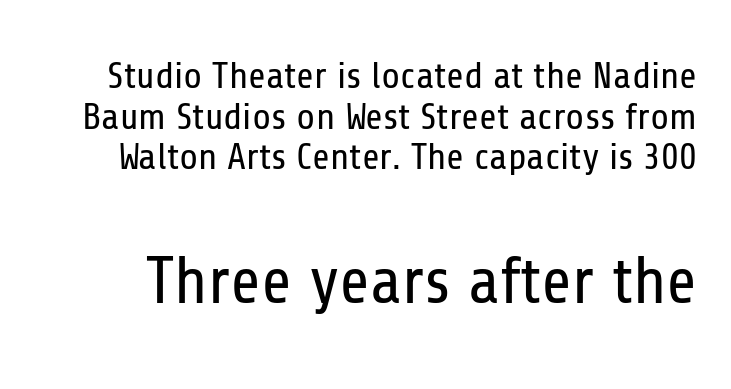
Q: Is the text bold? A: No.
Q: Is the text italic (slanted)? A: No, it is upright.
Q: Is the typeface a serif or a sans-serif typeface? A: Sans-serif.
Q: Is the text underlined? A: No.
Q: Is the spacing between letters normal or unusually wide? A: Normal.
Q: Is the spacing between lines tight, normal or loose? A: Tight.
Q: Which block of text is set in a larger size, the first (top) or the second (bottom)? A: The second (bottom) one.
Q: Width (condensed, normal, or wide)? A: Condensed.
Q: Stroke contrast? A: Low.
Q: x-height? A: Medium.
Q: Monospaced? A: No.
